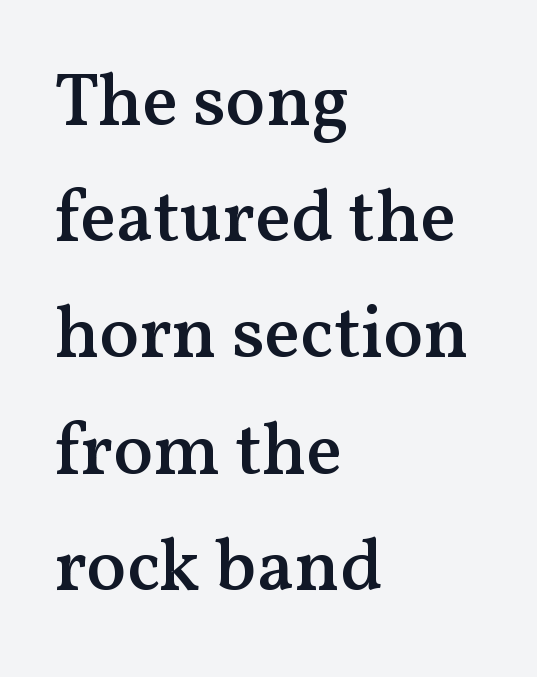
Q: Is the text bold? A: Semi-bold.
Q: Is the text italic (slanted)? A: No, it is upright.
Q: Is the typeface a serif or a sans-serif typeface? A: Serif.
Q: Is the text underlined? A: No.
Q: How is the paragraph aligned? A: Left-aligned.
Q: Is the spacing between letters normal or unusually wide? A: Normal.
Q: Is the spacing between lines tight, normal or loose? A: Normal.
Q: Width (condensed, normal, or wide)? A: Normal.
Q: Stroke contrast? A: Medium.
Q: x-height? A: Medium.
Q: Monospaced? A: No.
